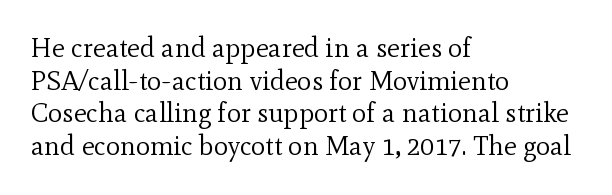
What stands out about the letter spacing? Nothing — it is the standard amount. This is not heavy type; no bold has been used. Just letters on the line, the space beneath them empty. Notice how the stems are strictly vertical — no italics here. This rendering uses left alignment, leaving the right contour irregular.
